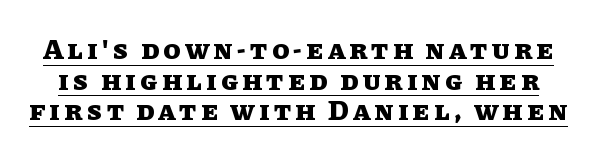
Q: Is the text bold? A: Yes.
Q: Is the text italic (slanted)? A: No, it is upright.
Q: Is the text underlined? A: Yes.
Q: Is the spacing between lines tight, normal or loose? A: Tight.
Q: Width (condensed, normal, or wide)? A: Normal.
Q: Stroke contrast? A: Low.
Q: x-height? A: Large.
Q: Monospaced? A: No.
